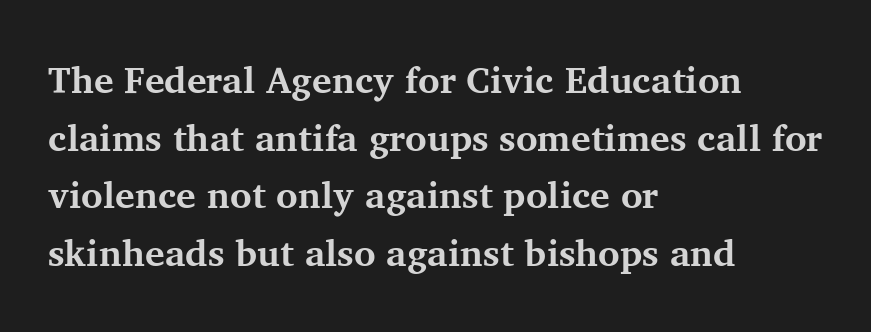
The image shows 37 px bold serif type, upright; set left-aligned, normal line spacing (1.56x), normal letter spacing, not underlined; medium stroke contrast and a medium x-height.
